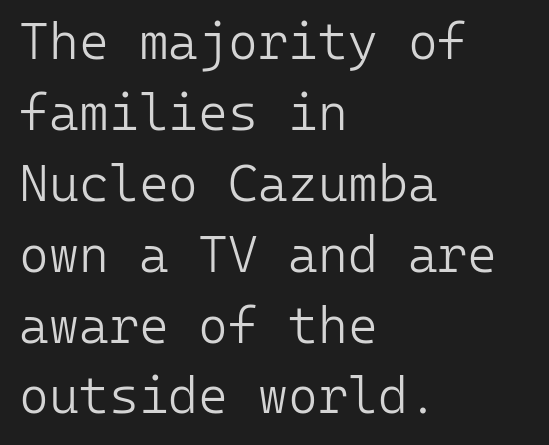
This sample has the even, mechanical cadence of fixed-width lettering. Line spacing here is normal. Observe the absence of serifs on each vertical stroke in this sample. Notice how the passage keeps a crisp vertical edge on the left only. You could call the tracking neutral — neither tight nor loose. The typeface has the unassuming heft of standard copy or less.
